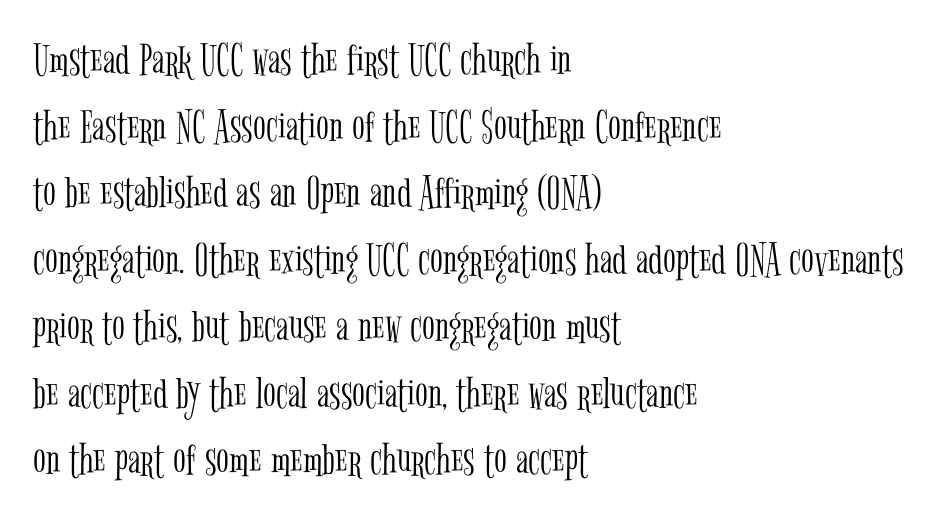
Q: Is the text bold? A: No.
Q: Is the text italic (slanted)? A: No, it is upright.
Q: Is the typeface a serif or a sans-serif typeface? A: Serif.
Q: Is the text underlined? A: No.
Q: How is the paragraph aligned? A: Left-aligned.
Q: Is the spacing between letters normal or unusually wide? A: Normal.
Q: Is the spacing between lines tight, normal or loose? A: Normal.
Q: Width (condensed, normal, or wide)? A: Condensed.
Q: Stroke contrast? A: Low.
Q: x-height? A: Medium.
Q: Monospaced? A: No.
